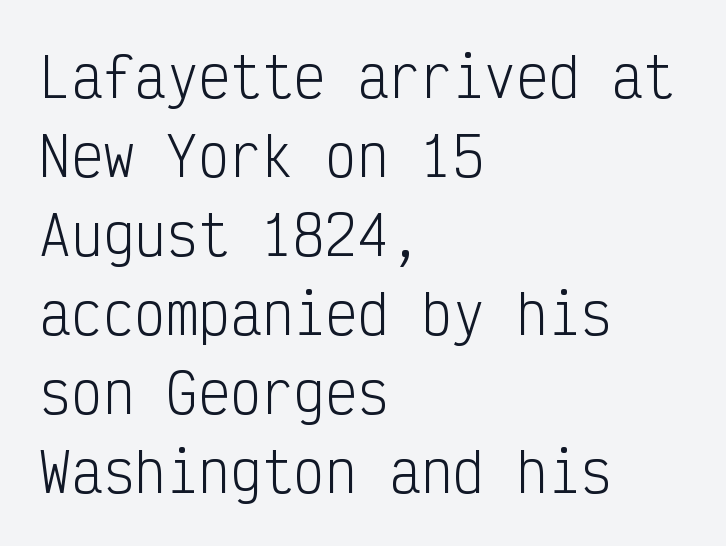
{"serif": "no", "italic": "no", "bold": "no", "weight": "light", "width": "condensed", "stroke_contrast": "low", "x_height": "medium", "monospaced": "yes", "underline": "no", "align": "left", "line_spacing": "normal", "line_spacing_ratio": 1.49, "letter_spacing": "normal", "letter_spacing_em": 0.0, "glyph_px": 53}
